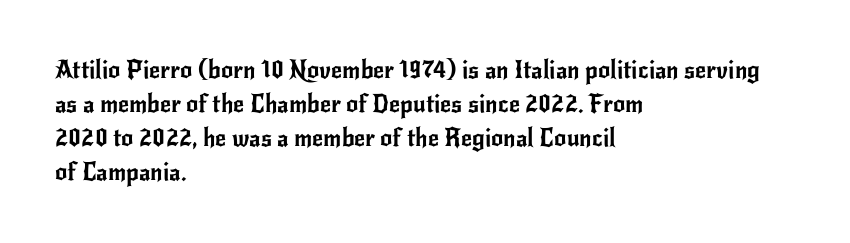
{"italic": "no", "underline": "no", "align": "left", "line_spacing": "normal", "line_spacing_ratio": 1.42, "letter_spacing": "normal", "letter_spacing_em": 0.0, "glyph_px": 24}
